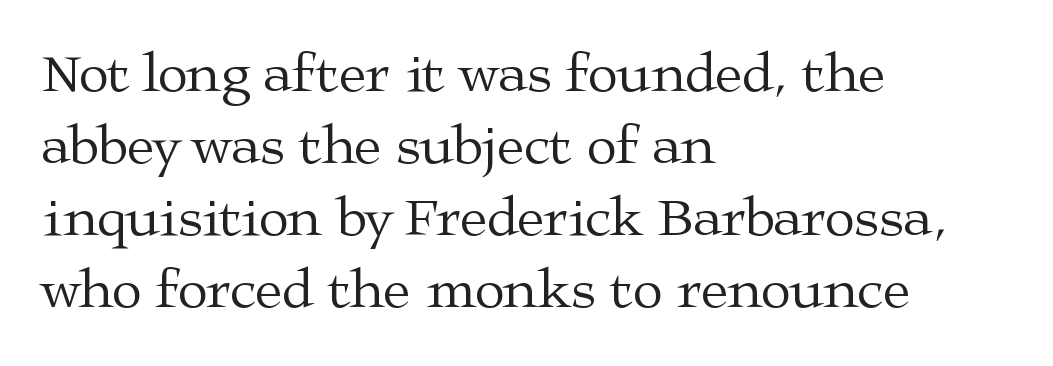
Stroke thickness stays within the range of a standard reading face or lighter. Summary of vertical rhythm: regular, with standard interline spacing. Varying glyph widths throughout — classic text-font behaviour. Plain, unruled lines of type. The paragraph has a hard left edge and a soft right edge.
